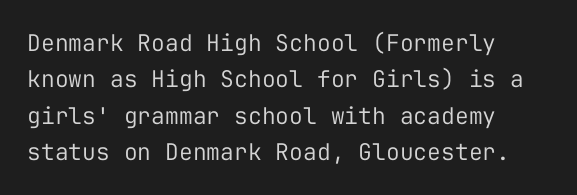
Compared with typical paragraphs, the rows here are spaced about the same. The letterforms sit at book weight or below. Ascenders rise straight up at ninety degrees. The lines are quadded left. Check the space under the baseline: it is left empty. Tracking value appears to be zero — textbook default spacing.
